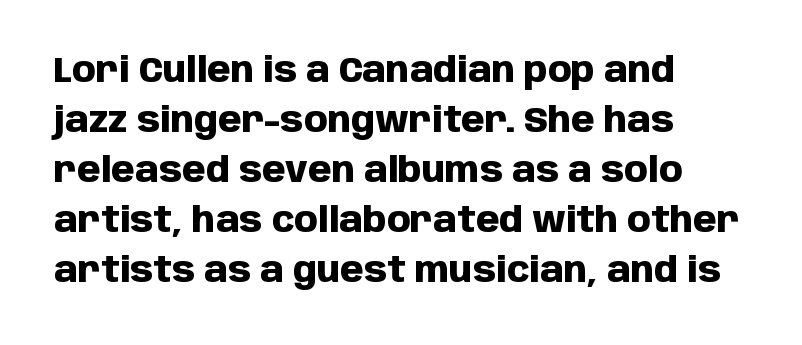
Q: Is the text bold? A: Yes.
Q: Is the text italic (slanted)? A: No, it is upright.
Q: Is the typeface a serif or a sans-serif typeface? A: Sans-serif.
Q: Is the text underlined? A: No.
Q: How is the paragraph aligned? A: Left-aligned.
Q: Is the spacing between letters normal or unusually wide? A: Normal.
Q: Is the spacing between lines tight, normal or loose? A: Normal.
Q: Width (condensed, normal, or wide)? A: Normal.
Q: Stroke contrast? A: Low.
Q: x-height? A: Large.
Q: Monospaced? A: No.
